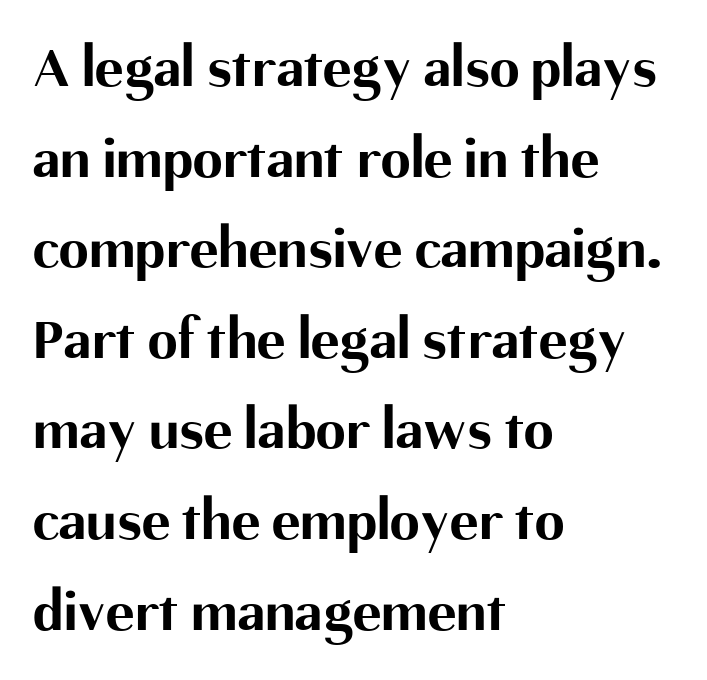
Q: Is the text bold? A: Yes.
Q: Is the text italic (slanted)? A: No, it is upright.
Q: Is the typeface a serif or a sans-serif typeface? A: Sans-serif.
Q: Is the text underlined? A: No.
Q: How is the paragraph aligned? A: Left-aligned.
Q: Is the spacing between letters normal or unusually wide? A: Normal.
Q: Is the spacing between lines tight, normal or loose? A: Normal.
Q: Width (condensed, normal, or wide)? A: Normal.
Q: Stroke contrast? A: Medium.
Q: x-height? A: Medium.
Q: Monospaced? A: No.
